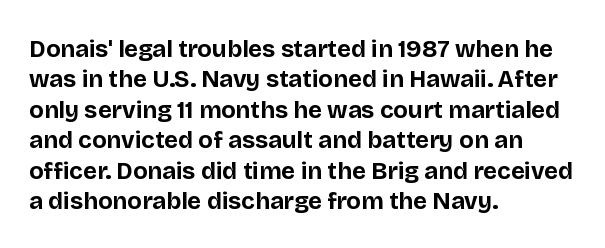
Q: Is the text bold? A: Yes.
Q: Is the text italic (slanted)? A: No, it is upright.
Q: Is the text underlined? A: No.
Q: How is the paragraph aligned? A: Left-aligned.
Q: Is the spacing between letters normal or unusually wide? A: Normal.
Q: Is the spacing between lines tight, normal or loose? A: Normal.
